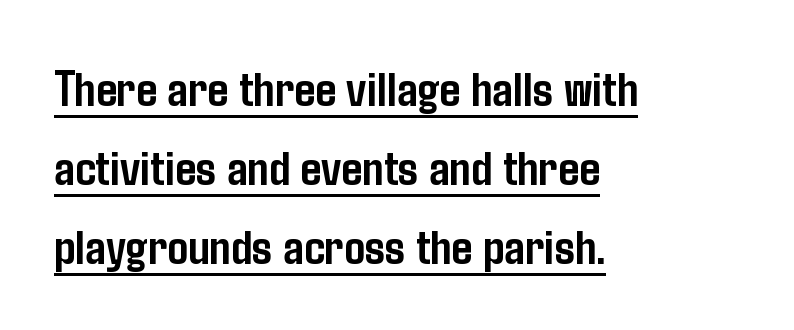
The image shows 52 px semibold, condensed sans-serif type, upright; set left-aligned, normal line spacing (1.52x), normal letter spacing, underlined; low stroke contrast and a medium x-height.
